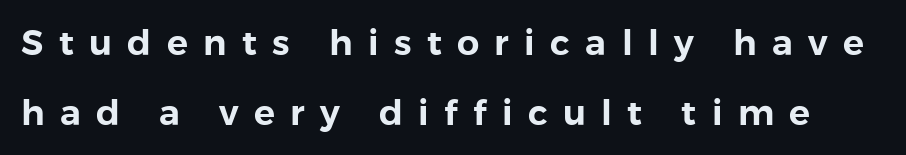
{"serif": "no", "italic": "no", "width": "normal", "x_height": "medium", "monospaced": "no", "underline": "no", "line_spacing": "loose", "line_spacing_ratio": 2.0, "letter_spacing": "wide", "letter_spacing_em": 0.44, "glyph_px": 35}
